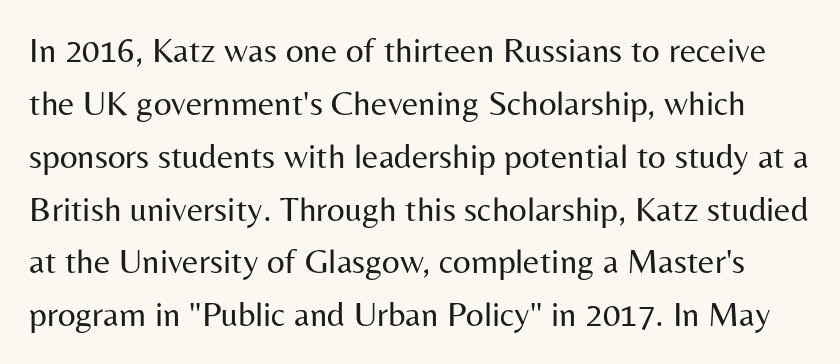
Q: Is the text bold? A: No.
Q: Is the text italic (slanted)? A: No, it is upright.
Q: Is the typeface a serif or a sans-serif typeface? A: Sans-serif.
Q: Is the text underlined? A: No.
Q: Is the spacing between letters normal or unusually wide? A: Normal.
Q: Is the spacing between lines tight, normal or loose? A: Normal.
Q: Width (condensed, normal, or wide)? A: Normal.
Q: Stroke contrast? A: Medium.
Q: x-height? A: Medium.
Q: Monospaced? A: No.
